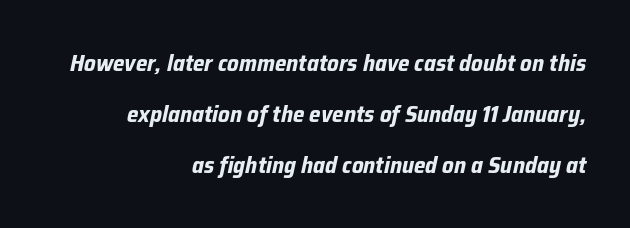
{"italic": "yes", "lean": "right", "slant_degrees": 12, "bold": "yes", "underline": "no", "align": "right", "line_spacing": "loose", "line_spacing_ratio": 2.21, "letter_spacing": "normal", "letter_spacing_em": 0.0, "glyph_px": 23}
